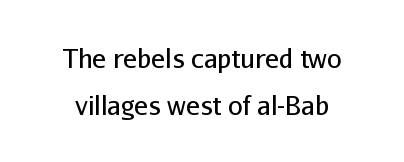
Q: Is the text bold? A: No.
Q: Is the text italic (slanted)? A: No, it is upright.
Q: Is the text underlined? A: No.
Q: Is the spacing between letters normal or unusually wide? A: Normal.
